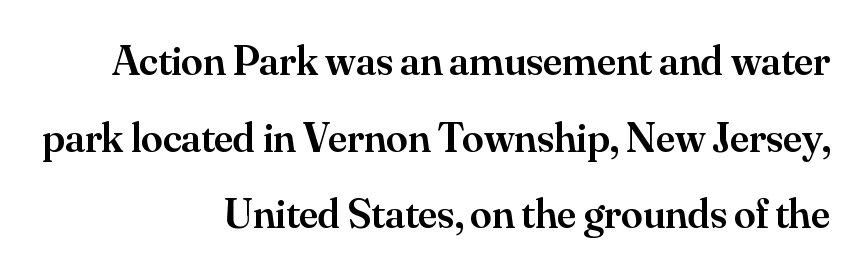
The typography opts for an upright posture over an oblique one. Any mark beneath the type? The region is blank. The rendering keeps characters at their native spacing. This is serif lettering, the kind often seen in printed books. The text block is weighted toward the right margin, trailing off unevenly leftward.
